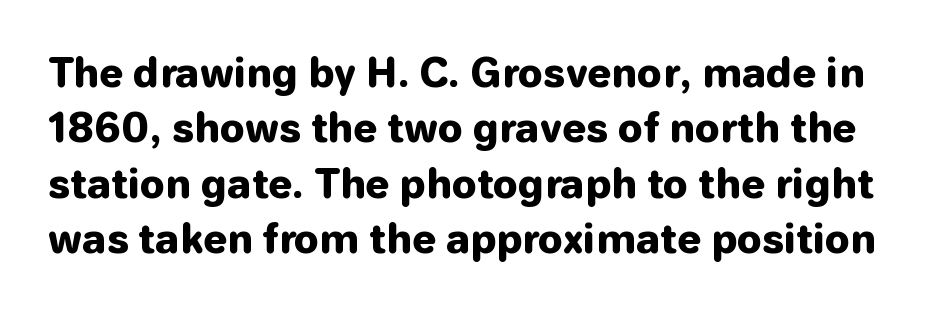
Q: Is the text bold? A: Yes.
Q: Is the text italic (slanted)? A: No, it is upright.
Q: Is the typeface a serif or a sans-serif typeface? A: Sans-serif.
Q: Is the text underlined? A: No.
Q: Is the spacing between letters normal or unusually wide? A: Normal.
Q: Is the spacing between lines tight, normal or loose? A: Normal.
Q: Width (condensed, normal, or wide)? A: Normal.
Q: Stroke contrast? A: Low.
Q: x-height? A: Medium.
Q: Monospaced? A: No.
